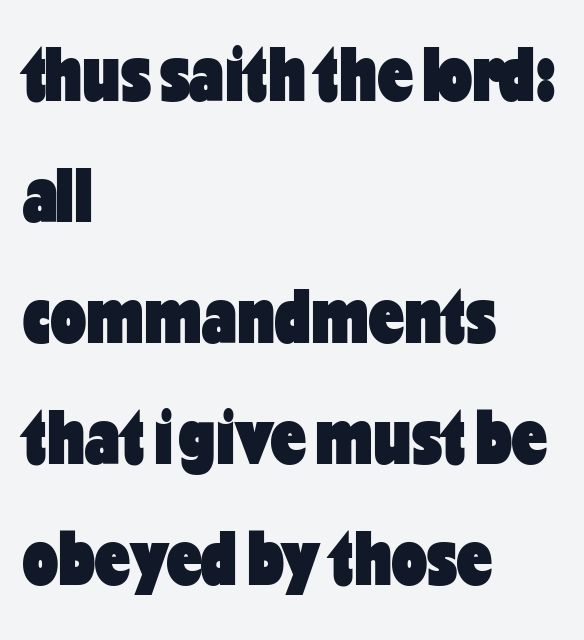
The image shows 78 px heavy, condensed sans-serif type, upright; set left-aligned, normal line spacing (1.55x), normal letter spacing, not underlined; low stroke contrast and a medium x-height.
